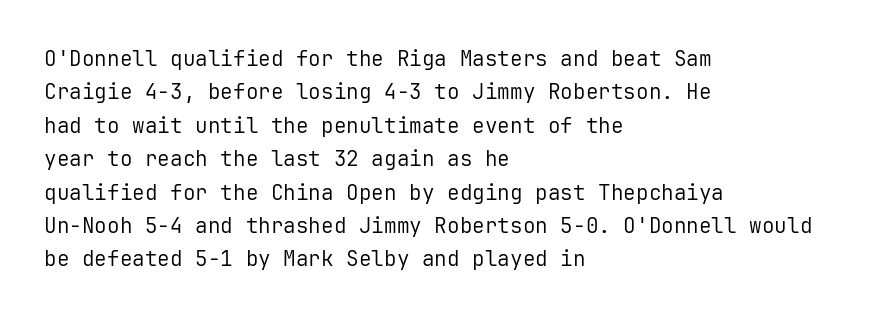
Q: Is the text bold? A: No.
Q: Is the text italic (slanted)? A: No, it is upright.
Q: Is the text underlined? A: No.
Q: How is the paragraph aligned? A: Left-aligned.
Q: Is the spacing between letters normal or unusually wide? A: Normal.
Q: Is the spacing between lines tight, normal or loose? A: Normal.
